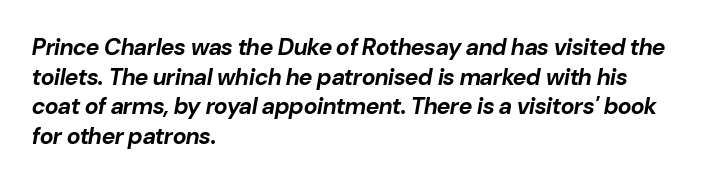
Q: Is the text bold? A: Yes.
Q: Is the text italic (slanted)? A: Yes, it leans right by about 10 degrees.
Q: Is the text underlined? A: No.
Q: How is the paragraph aligned? A: Left-aligned.
Q: Is the spacing between letters normal or unusually wide? A: Normal.
Q: Is the spacing between lines tight, normal or loose? A: Normal.
